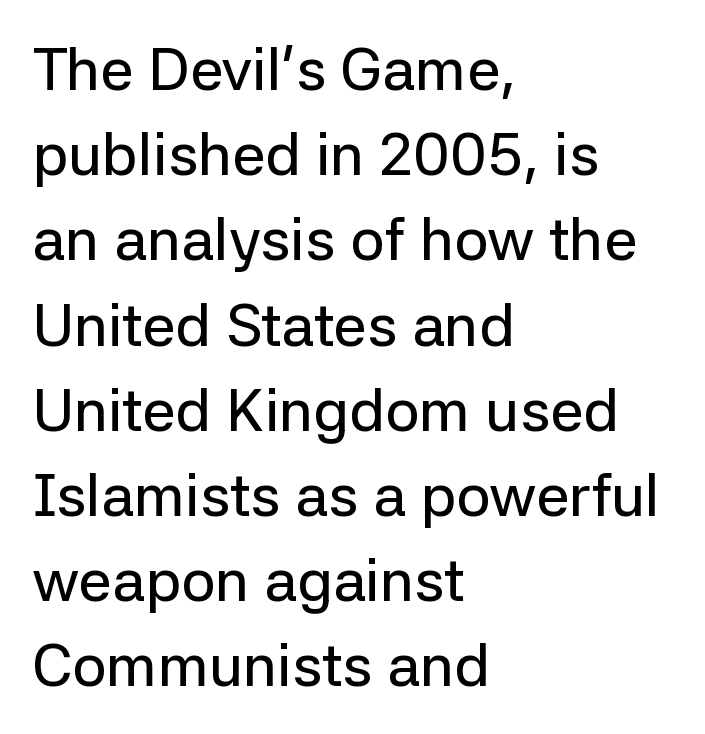
The image shows 60 px sans-serif type, upright; set left-aligned, normal line spacing (1.42x), normal letter spacing, not underlined; low stroke contrast and a medium x-height.
